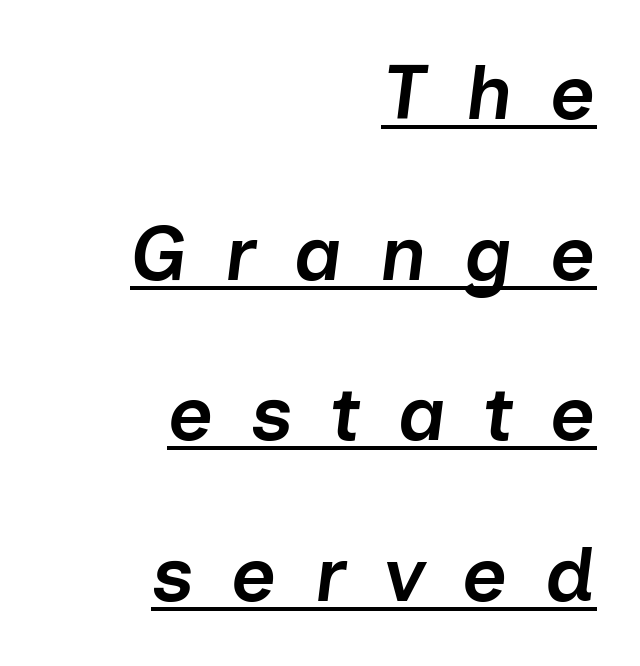
You can tell it's italic because the verticals aren't actually vertical. The gaps between neighbouring characters are conspicuously large. You could not count columns in this text — the font is proportionally spaced. The words here are underlined. Does the copy run flush right? Yes — the right margin is perfectly even.
